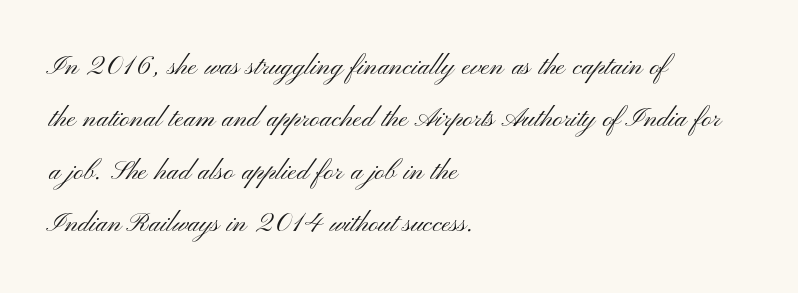
{"serif": "no", "bold": "no", "weight": "light", "width": "wide", "stroke_contrast": "medium", "x_height": "small", "monospaced": "no", "underline": "no", "align": "left", "line_spacing": "normal", "line_spacing_ratio": 1.54, "letter_spacing": "normal", "letter_spacing_em": 0.0, "glyph_px": 34}
